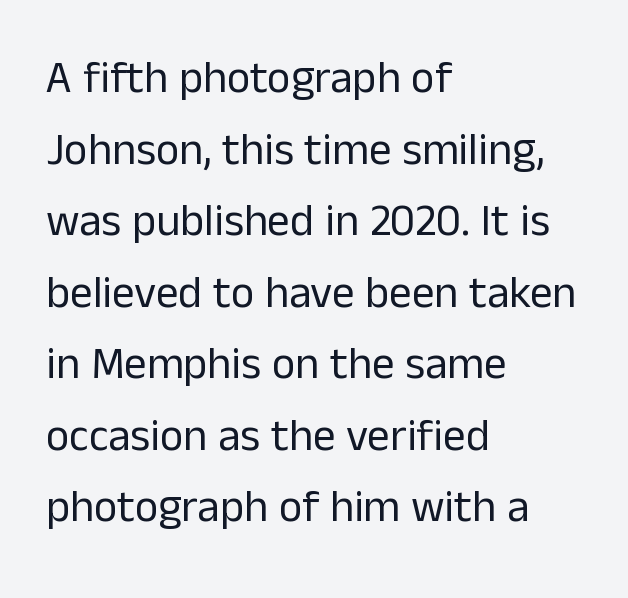
Layout note: lines flush left. This rendering leaves character spacing at its baseline value. The space directly below the letters is spotless. Serifs: no, the terminals of the letterforms are clean. These lines were composed using upright roman letters.
